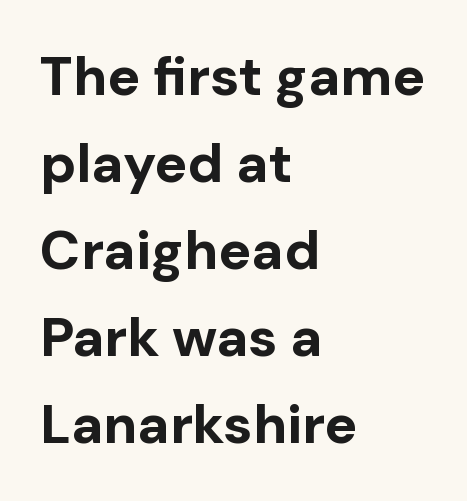
The image shows 55 px bold sans-serif type, upright; set left-aligned, normal line spacing (1.58x), normal letter spacing, not underlined; low stroke contrast and a medium x-height.
